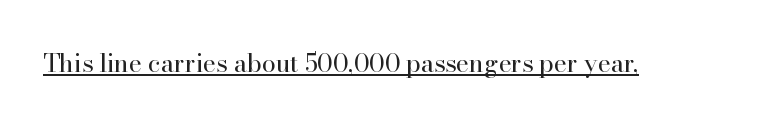
Q: Is the text bold? A: No.
Q: Is the text italic (slanted)? A: No, it is upright.
Q: Is the text underlined? A: Yes.
Q: Is the spacing between letters normal or unusually wide? A: Normal.
